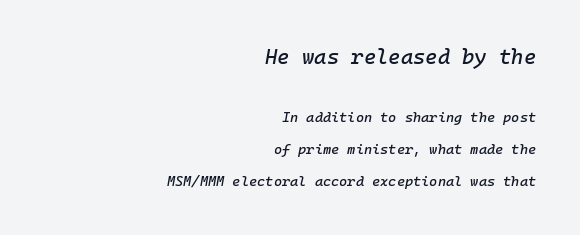
The image shows 21 px text type, italic (leaning right); set right-aligned, loose line spacing (2.3x), normal letter spacing, not underlined; the first (top) block is 1.5x larger.
